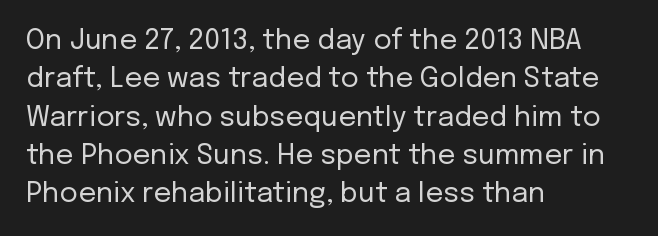
The paragraph shown leans on its left margin. The specimen omits any rule beneath the text block's lines. The passage shown stacks its lines at a standard gap. Are there feet on the stems? There aren't — it's a sans. Standard letterfit; no display-style spreading of the glyphs. The letters look calm and open, with moderate or lighter stems.
